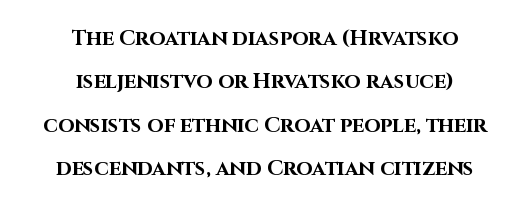
The string is rendered with underlining switched off. Each word holds together tightly as a unit, with standard inter-letter gaps. The specimen reads as upright at a glance. How heavy is the stroke? Heavy — this is a bold. The lines are spread far apart with generous leading. Where is the straight margin? There isn't one; the lines are centered.
